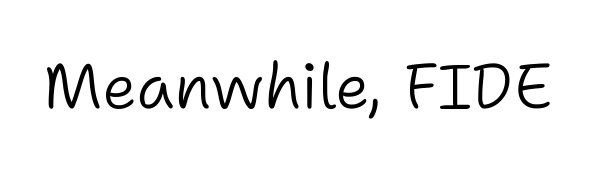
The image shows 63 px light sans-serif type, upright; set normal letter spacing, not underlined; low stroke contrast and a medium x-height.
